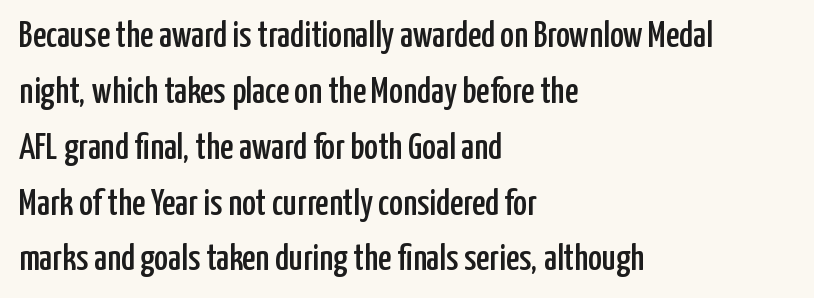
If you drew a line through each stem, it would be perfectly vertical. The space beneath each line is pristine and unruled. The rag falls on the right side of this text block. The passage shown is typed in a proportional face where columns would drift. Words appear dense and cohesive because spacing is normal. You can tell from the bare stems that sans-serif type was used.
